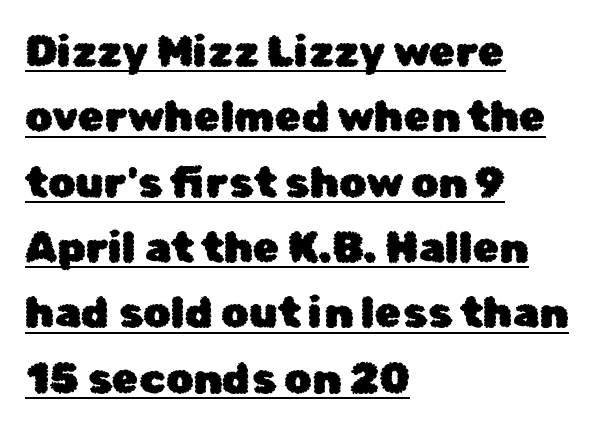
Q: Is the text italic (slanted)? A: No, it is upright.
Q: Is the typeface a serif or a sans-serif typeface? A: Sans-serif.
Q: Is the text underlined? A: Yes.
Q: How is the paragraph aligned? A: Left-aligned.
Q: Is the spacing between letters normal or unusually wide? A: Normal.
Q: Is the spacing between lines tight, normal or loose? A: Normal.
Q: Width (condensed, normal, or wide)? A: Normal.
Q: Stroke contrast? A: Low.
Q: x-height? A: Medium.
Q: Monospaced? A: No.
